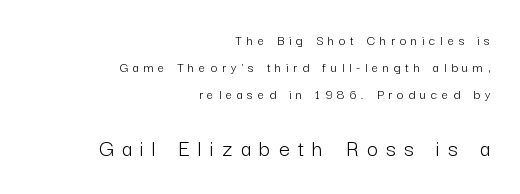
The image shows 24 px text type, upright; set right-aligned, loose line spacing (1.92x), unusually wide letter spacing (+0.35 em), not underlined; the second (bottom) block is 1.71x larger.
